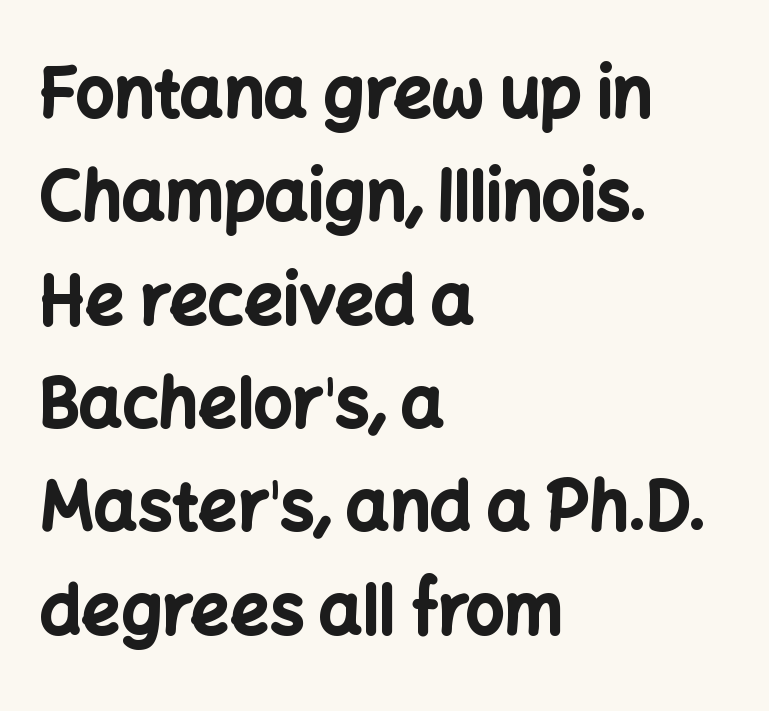
There is no visible air inserted between adjacent glyphs. Beneath every word, the page is bare. Spacing verdict: proportional, widths tailored to each character. A student would call this left alignment; a typographer would say flush left, rag right. The rows are spaced the way most documents space them.
